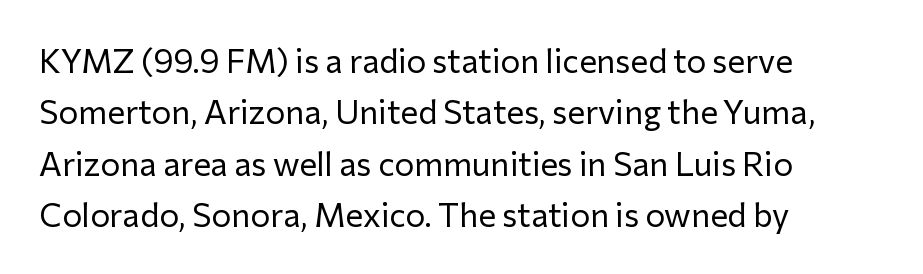
Q: Is the text bold? A: No.
Q: Is the text italic (slanted)? A: No, it is upright.
Q: Is the typeface a serif or a sans-serif typeface? A: Sans-serif.
Q: Is the text underlined? A: No.
Q: How is the paragraph aligned? A: Left-aligned.
Q: Is the spacing between letters normal or unusually wide? A: Normal.
Q: Is the spacing between lines tight, normal or loose? A: Normal.
Q: Width (condensed, normal, or wide)? A: Normal.
Q: Stroke contrast? A: Low.
Q: x-height? A: Medium.
Q: Monospaced? A: No.
